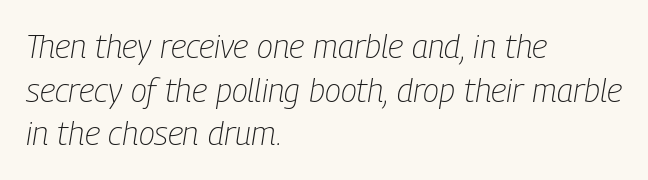
The image shows 33 px light, condensed type, italic (leaning right); set left-aligned, normal line spacing (1.32x), normal letter spacing, not underlined; low stroke contrast and a medium x-height.
